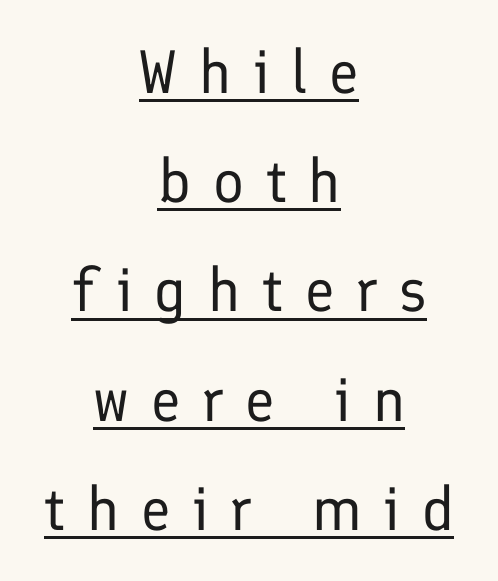
The face used here is rendered with a markedly widened letterfit. Is this a fixed-width face? No — the glyphs have proportional, varying widths. The face used here is a sans, in the tradition of grotesques and geometrics. The characters are drawn with everyday or finer stroke widths. Quick note: not italic, upright.
